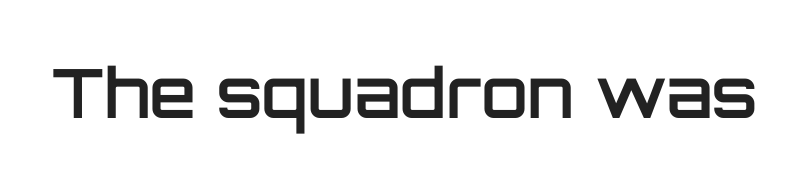
Spacing verdict: proportional, widths tailored to each character. A typesetter would call this zero additional tracking. Just letters on the line, the space beneath them empty. Are there feet on the stems? There aren't — it's a sans. When letters stand straight like this, we call the style roman or upright. Bold? Not quite — semibold, heavier than regular but stopping short.
